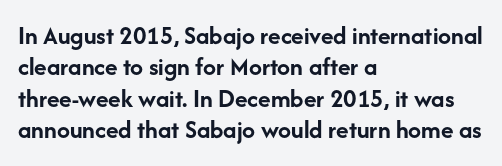
The image shows 26 px bold type, upright; set left-aligned, line spacing 1.21x, normal letter spacing, not underlined.
